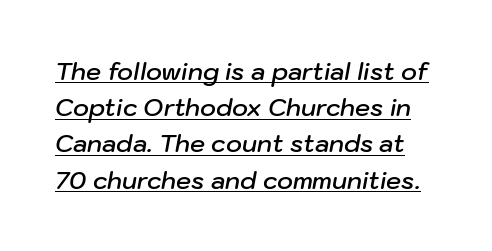
The image shows 24 px text type, italic (leaning right); set normal line spacing (1.51x), normal letter spacing, underlined.
